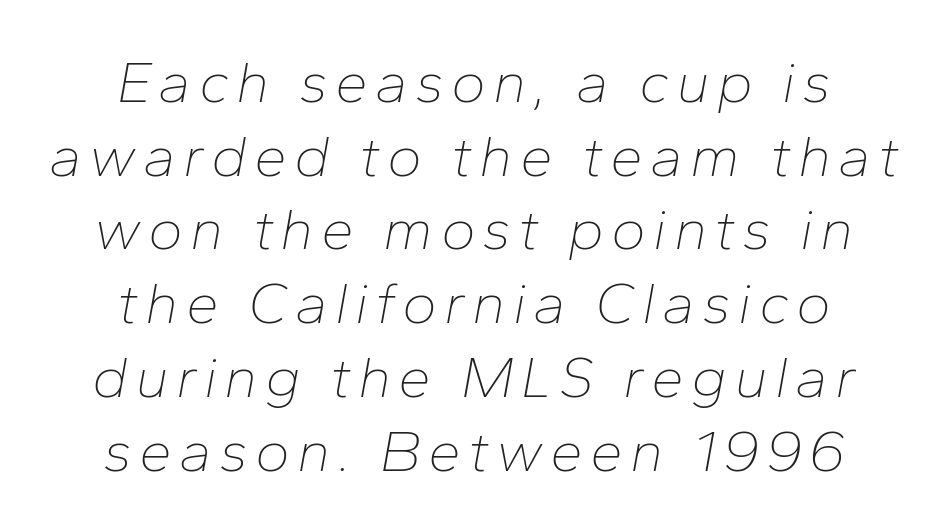
The image shows 59 px thin type, italic (leaning right); set centered, normal line spacing (1.25x), not underlined; low stroke contrast and a medium x-height.
